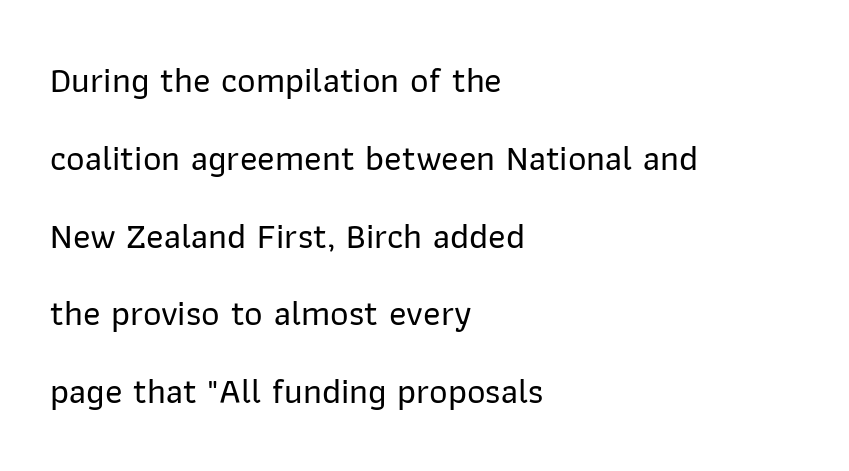
The image shows 36 px sans-serif type, upright; set left-aligned, loose line spacing (2.16x), normal letter spacing, not underlined; low stroke contrast and a medium x-height.
